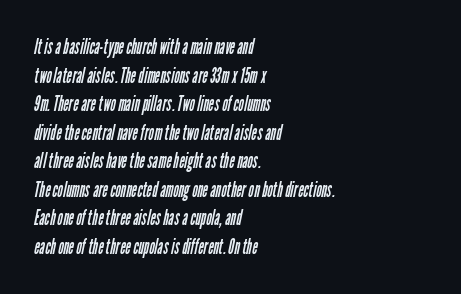
Q: Is the text bold? A: No.
Q: Is the text underlined? A: No.
Q: How is the paragraph aligned? A: Left-aligned.
Q: Is the spacing between letters normal or unusually wide? A: Normal.
Q: Is the spacing between lines tight, normal or loose? A: Normal.
